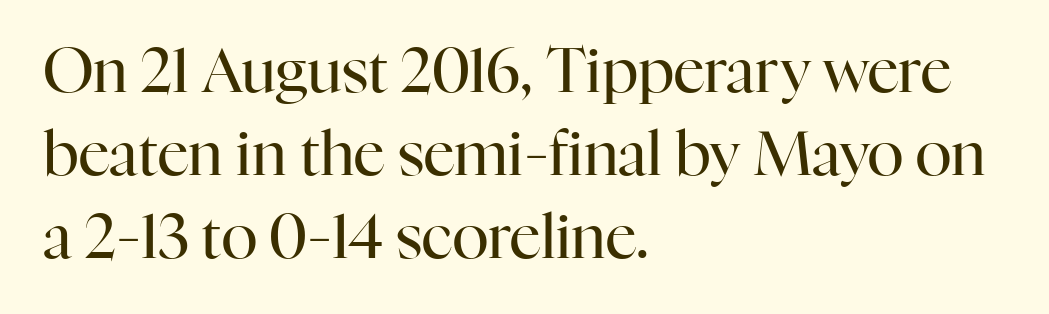
Q: Is the text bold? A: No.
Q: Is the text italic (slanted)? A: No, it is upright.
Q: Is the typeface a serif or a sans-serif typeface? A: Serif.
Q: Is the text underlined? A: No.
Q: How is the paragraph aligned? A: Left-aligned.
Q: Is the spacing between letters normal or unusually wide? A: Normal.
Q: Is the spacing between lines tight, normal or loose? A: Normal.
Q: Width (condensed, normal, or wide)? A: Normal.
Q: Stroke contrast? A: High.
Q: x-height? A: Medium.
Q: Monospaced? A: No.
